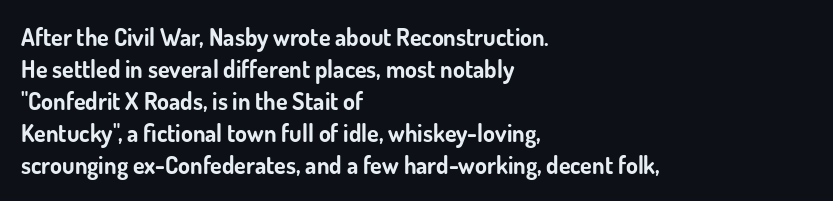
How are the letters spaced? Ordinarily, with no added tracking. Left-aligned paragraph, ragged on the right. The rows are spaced the way most documents space them. The glyphs are unaccompanied by any horizontal stroke below them. Weight check: bold — yes, fully. Ordinary non-slanted type is in use.
